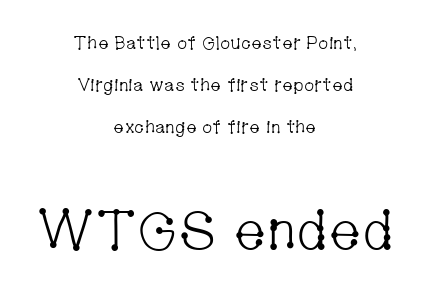
The image shows 55 px light, condensed serif type, upright; set centered, loose line spacing (2.32x), normal letter spacing, not underlined; the second (bottom) block is 3.06x larger; low stroke contrast and a medium x-height.
